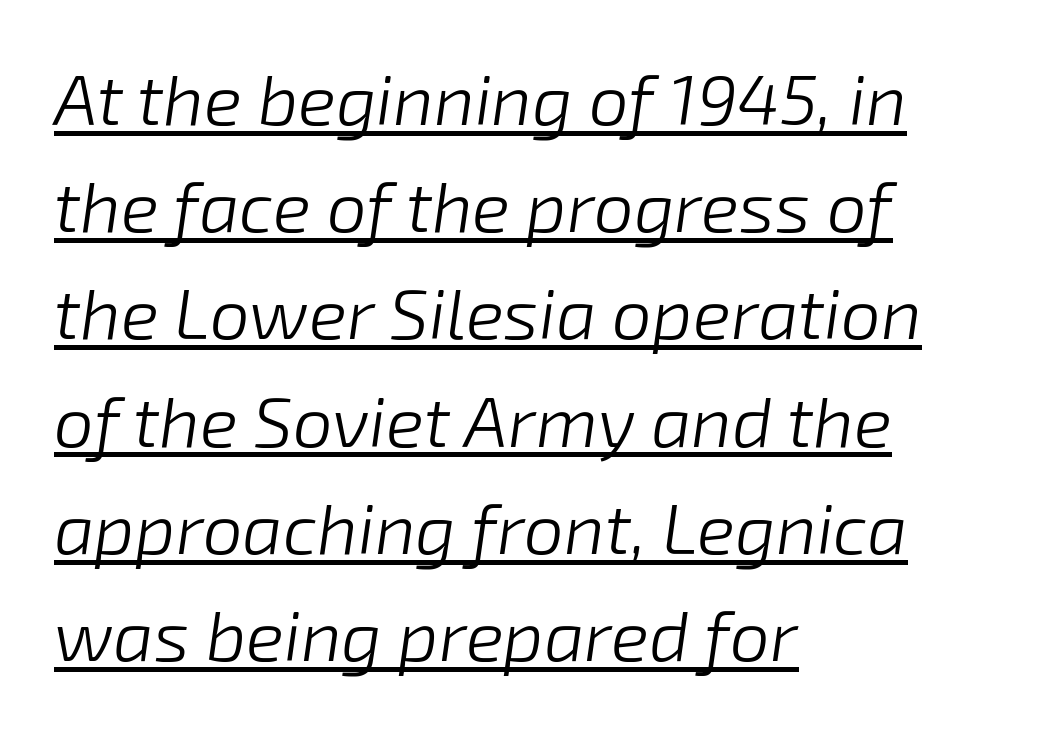
Line starts are locked; line ends wander. The letters sit at their default tracking, neither squeezed nor spread. If you drew a line through each stem, it would be angled. Descenders here cross a horizontal rule under the line.
